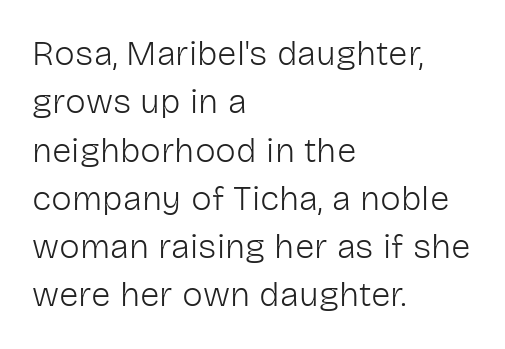
It's the straight-up-and-down kind of type. This sample has the flowing, uneven cadence of proportional lettering. The weight would be labelled regular, book, light, or lighter still. Nobody touched the tracking dial on this one.
